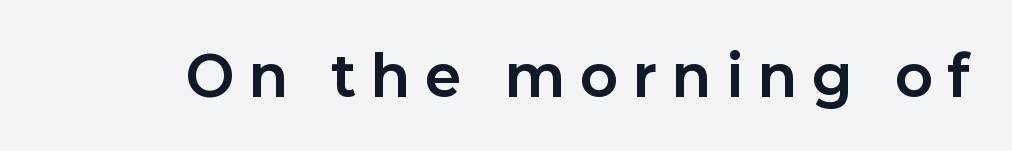
The image shows 55 px bold sans-serif type, upright; set unusually wide letter spacing (+0.29 em), not underlined; low stroke contrast and a medium x-height.
